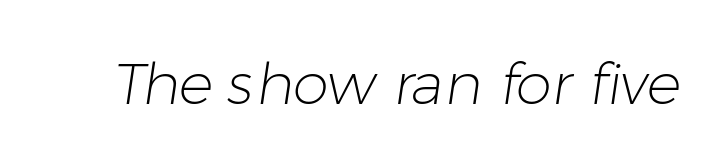
Q: Is the text bold? A: No.
Q: Is the typeface a serif or a sans-serif typeface? A: Sans-serif.
Q: Is the text underlined? A: No.
Q: Is the spacing between letters normal or unusually wide? A: Normal.
Q: Width (condensed, normal, or wide)? A: Normal.
Q: Stroke contrast? A: Low.
Q: x-height? A: Medium.
Q: Monospaced? A: No.
